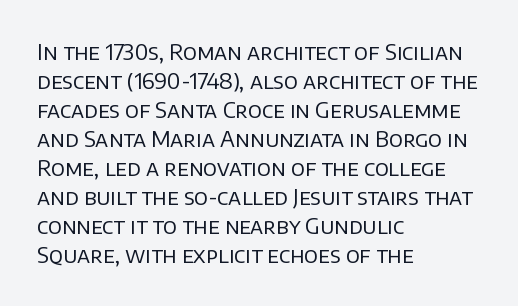
Q: Is the text bold? A: No.
Q: Is the text italic (slanted)? A: No, it is upright.
Q: Is the text underlined? A: No.
Q: How is the paragraph aligned? A: Left-aligned.
Q: Is the spacing between letters normal or unusually wide? A: Normal.
Q: Is the spacing between lines tight, normal or loose? A: Normal.
